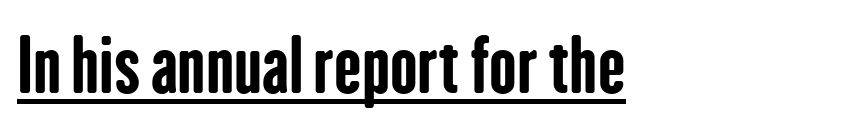
{"serif": "no", "italic": "no", "bold": "yes", "weight": "bold", "width": "condensed", "stroke_contrast": "low", "x_height": "medium", "monospaced": "no", "underline": "yes", "align": "left", "letter_spacing": "normal", "letter_spacing_em": 0.0, "glyph_px": 73}
